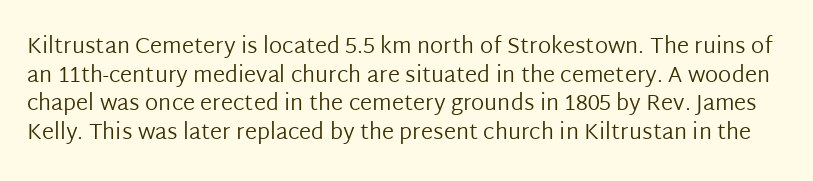
This rendering leaves character spacing at its baseline value. The axis of the letterforms is exactly vertical. Each stroke keeps to a modest, everyday thickness or less. Regular leading. Only glyphs here, with clear space below each row.
